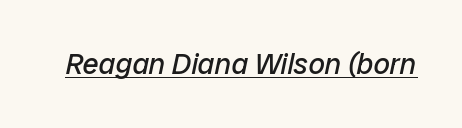
Q: Is the text bold? A: No.
Q: Is the text italic (slanted)? A: Yes, it leans right by about 12 degrees.
Q: Is the text underlined? A: Yes.
Q: Is the spacing between letters normal or unusually wide? A: Normal.
Q: Width (condensed, normal, or wide)? A: Normal.
Q: Stroke contrast? A: Low.
Q: x-height? A: Medium.
Q: Monospaced? A: No.
